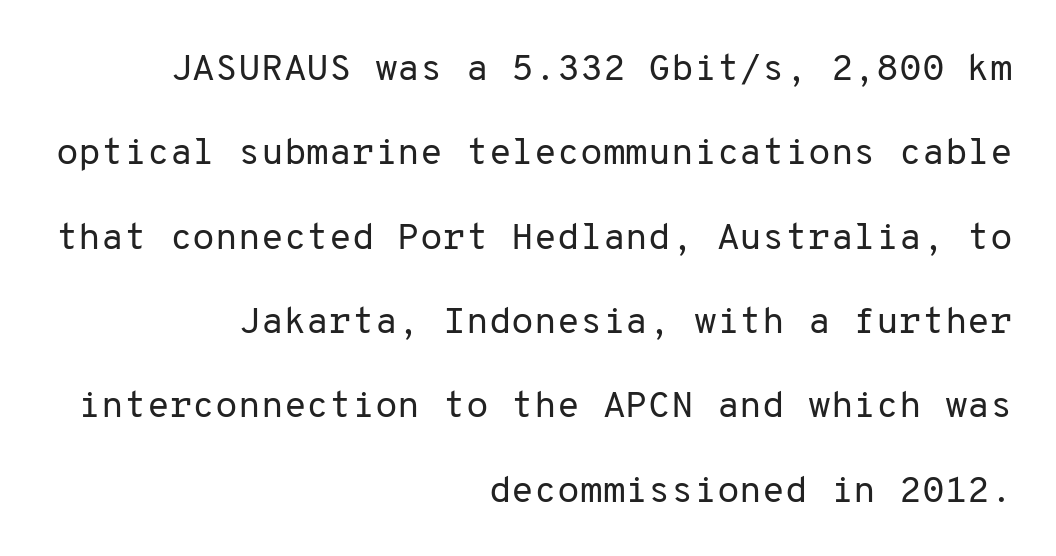
The letters sit at their default tracking, neither squeezed nor spread. These lines are rendered in a fixed-pitch font. The letters look calm and open, with moderate or lighter stems. The lettering stays uniformly vertical, giving the passage a roman look. Notice how the passage keeps a crisp vertical edge on the right only. Quick note: interline space is abundant.
